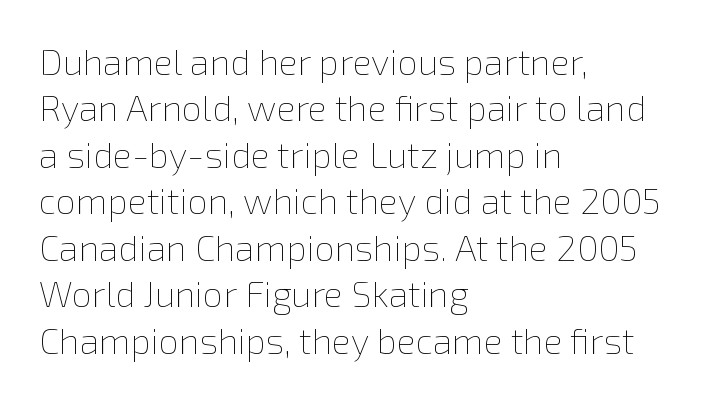
The image shows 36 px thin type, upright; set left-aligned, normal line spacing (1.29x), normal letter spacing, not underlined; a medium x-height.
